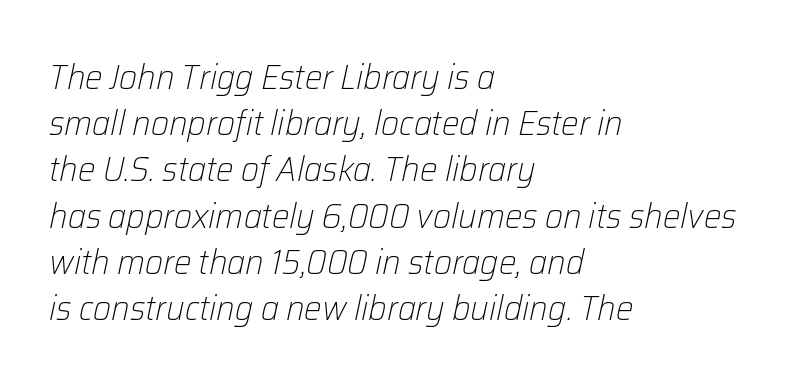
The image shows 35 px light type, italic (leaning right); set left-aligned, normal line spacing (1.32x), normal letter spacing, not underlined; low stroke contrast and a medium x-height.
